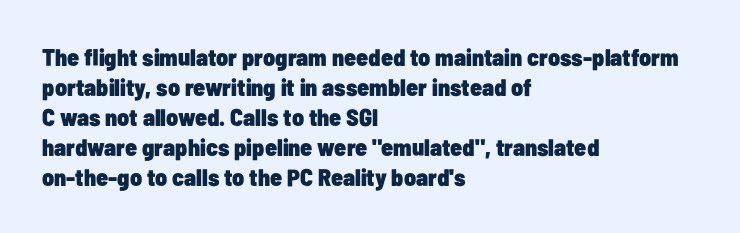
The characters look thick and weighty, a clear bold. Rows of type keep a routine distance in the vertical direction. Each word holds together tightly as a unit, with standard inter-letter gaps. Does the copy run flush right? No — it runs flush left. Beneath every word, the page is bare.
